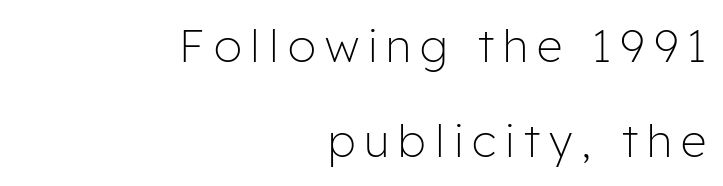
Q: Is the text bold? A: No.
Q: Is the text italic (slanted)? A: No, it is upright.
Q: Is the typeface a serif or a sans-serif typeface? A: Sans-serif.
Q: Is the text underlined? A: No.
Q: How is the paragraph aligned? A: Right-aligned.
Q: Is the spacing between letters normal or unusually wide? A: Unusually wide.
Q: Is the spacing between lines tight, normal or loose? A: Loose.
Q: Width (condensed, normal, or wide)? A: Normal.
Q: Stroke contrast? A: Low.
Q: x-height? A: Medium.
Q: Monospaced? A: No.
